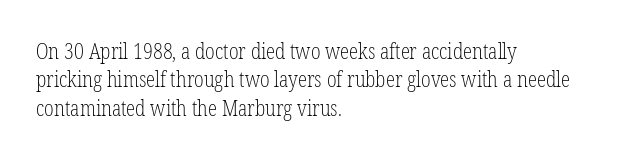
{"italic": "no", "bold": "no", "underline": "no", "align": "left", "line_spacing": "normal", "line_spacing_ratio": 1.35, "letter_spacing": "normal", "letter_spacing_em": 0.0, "glyph_px": 21}
